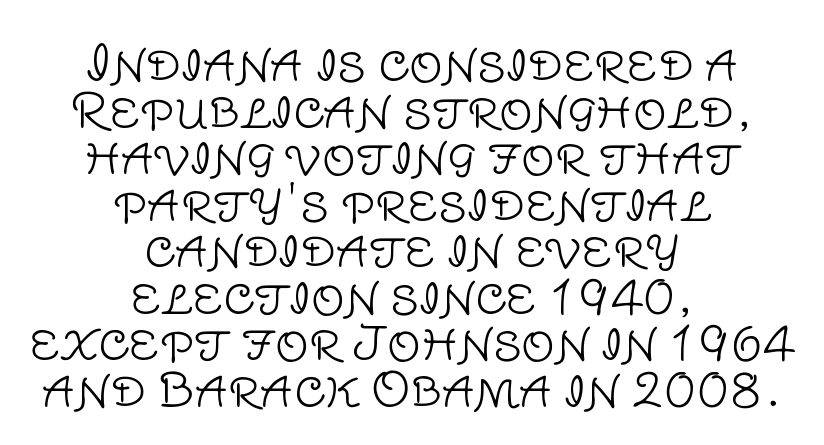
Think standard paragraph weight, or any step lighter than that. Proportional: the letters do not fall into vertical columns. Each row of text sits above clean, open space. Is there much room between lines? No — they nearly touch.
